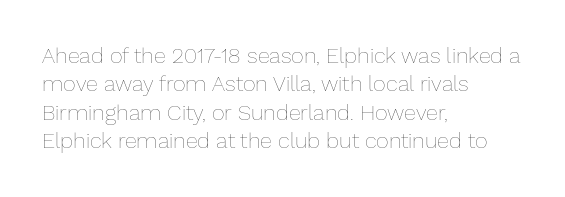
The image shows 22 px text type, upright; set left-aligned, normal line spacing (1.29x), normal letter spacing, not underlined.
